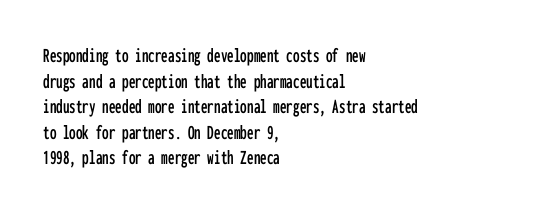
Line beginnings align vertically; line endings do not. Posture: vertical. A typesetter would call this zero additional tracking. The baseline area is clear.
